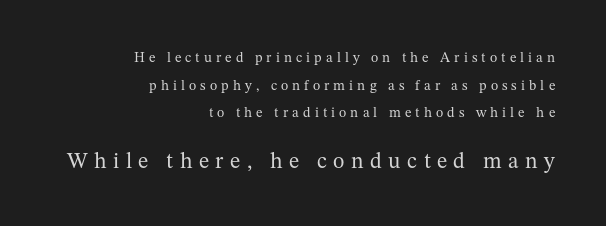
{"italic": "no", "bold": "no", "underline": "no", "align": "right", "line_spacing": "loose", "line_spacing_ratio": 1.97, "letter_spacing": "wide", "letter_spacing_em": 0.29, "larger_block": "second", "size_ratio": 1.57, "glyph_px": 22}
